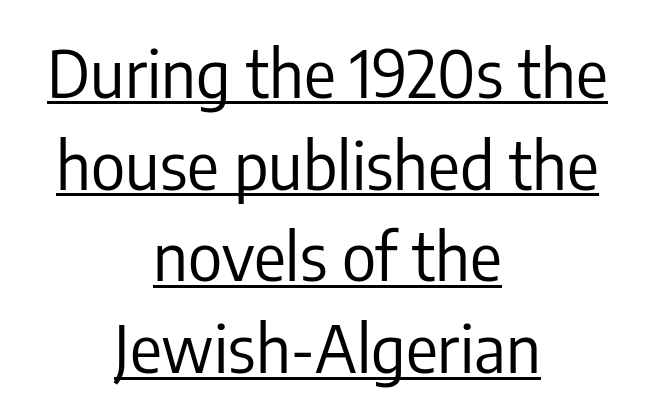
No italicization has been applied; the sample stays upright. Typeset on center — no edge is straight. Underlined type. Stems here are at most as thick as an everyday book face. Words appear dense and cohesive because spacing is normal.
